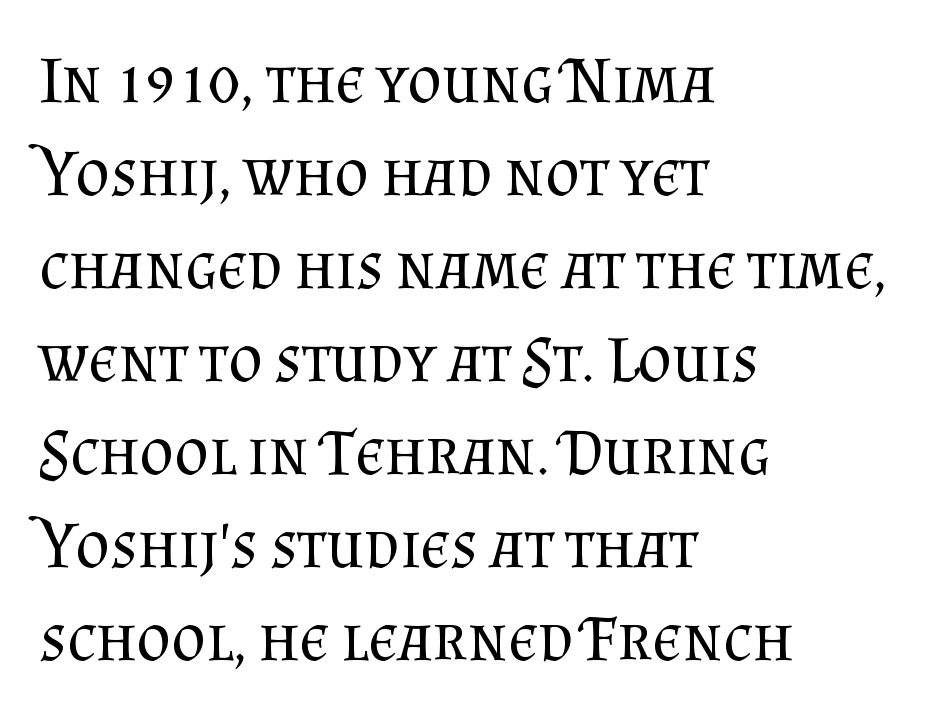
The image shows 66 px regular-weight serif type, upright; set left-aligned, normal line spacing (1.41x), normal letter spacing, not underlined; medium stroke contrast and a small x-height.
